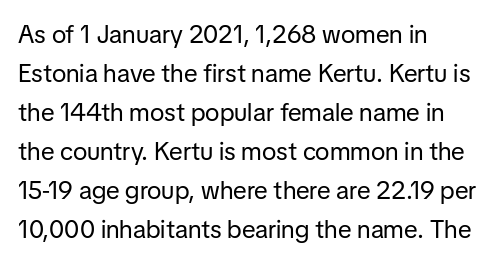
Q: Is the text bold? A: No.
Q: Is the text italic (slanted)? A: No, it is upright.
Q: Is the text underlined? A: No.
Q: How is the paragraph aligned? A: Left-aligned.
Q: Is the spacing between letters normal or unusually wide? A: Normal.
Q: Is the spacing between lines tight, normal or loose? A: Normal.
